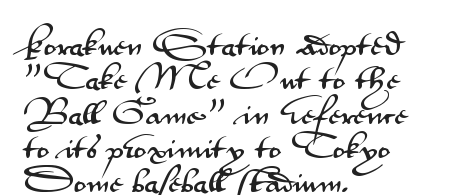
The image shows 26 px text type; set left-aligned, normal line spacing (1.32x), normal letter spacing, not underlined.
